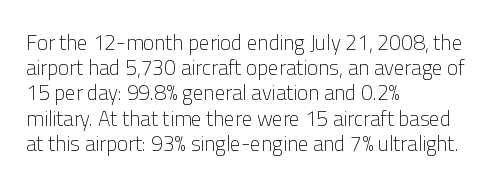
The image shows 21 px text type, upright; set left-aligned, line spacing 1.2x, normal letter spacing, not underlined.
